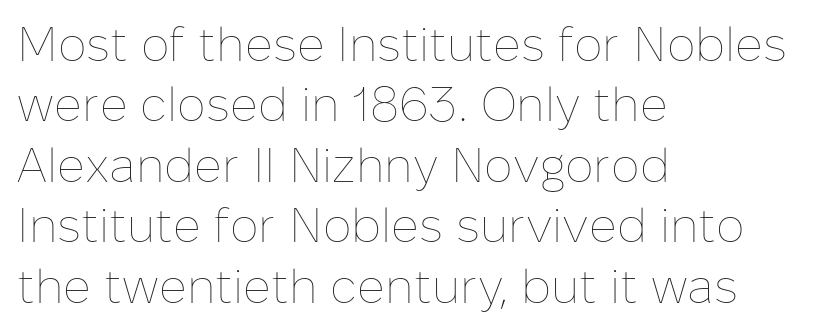
{"italic": "no", "bold": "no", "weight": "thin", "width": "normal", "stroke_contrast": "low", "x_height": "medium", "monospaced": "no", "underline": "no", "align": "left", "line_spacing": "normal", "line_spacing_ratio": 1.26, "letter_spacing": "normal", "letter_spacing_em": 0.0, "glyph_px": 48}
